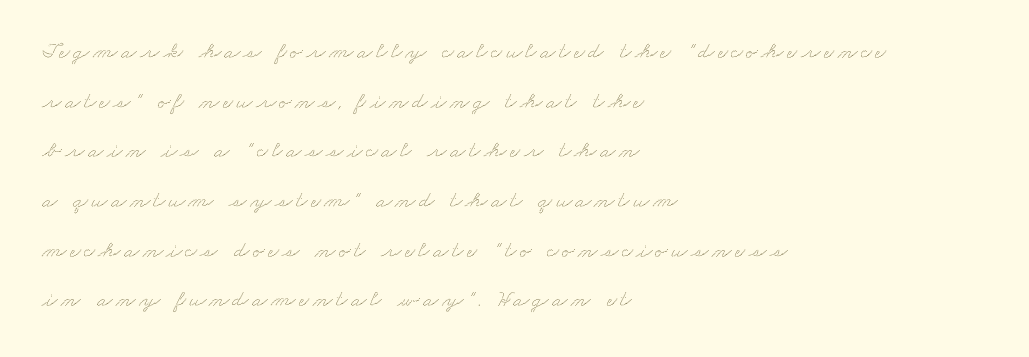
Q: Is the text underlined? A: No.
Q: How is the paragraph aligned? A: Left-aligned.
Q: Is the spacing between lines tight, normal or loose? A: Loose.
